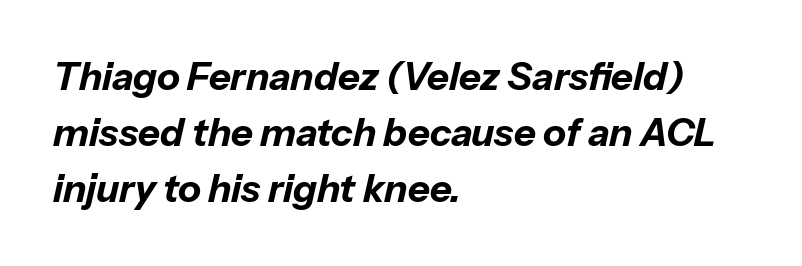
Leftover space on each line is placed entirely after the last word. Has an underline been added? It has not. Standard letterfit; no display-style spreading of the glyphs. How heavy is the stroke? Heavy — this is a bold. A typesetter would mark this as italic. Notice how descenders clear the ascenders below comfortably — that's standard leading.
